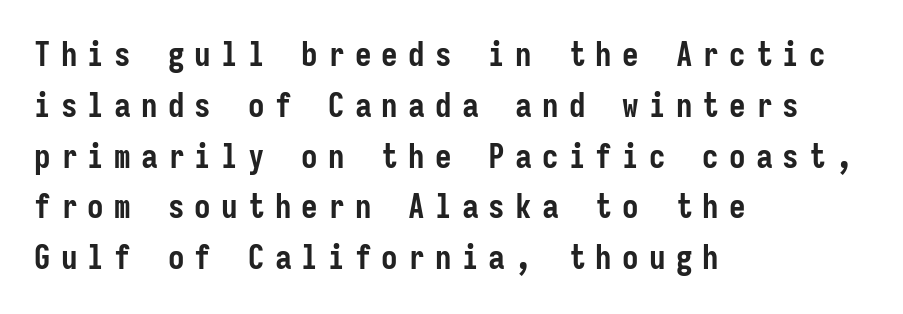
The image shows 33 px semibold, condensed sans-serif type, upright, monospaced; set left-aligned, normal line spacing (1.54x), unusually wide letter spacing (+0.31 em), not underlined; low stroke contrast and a medium x-height.
